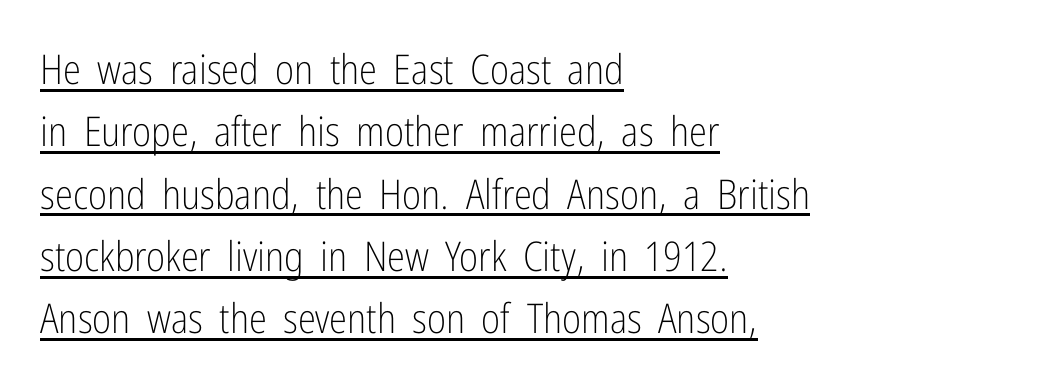
{"serif": "no", "italic": "no", "bold": "no", "weight": "light", "width": "condensed", "stroke_contrast": "low", "x_height": "medium", "monospaced": "no", "underline": "yes", "align": "left", "line_spacing": "normal", "line_spacing_ratio": 1.52, "letter_spacing": "normal", "letter_spacing_em": 0.0, "glyph_px": 41}
